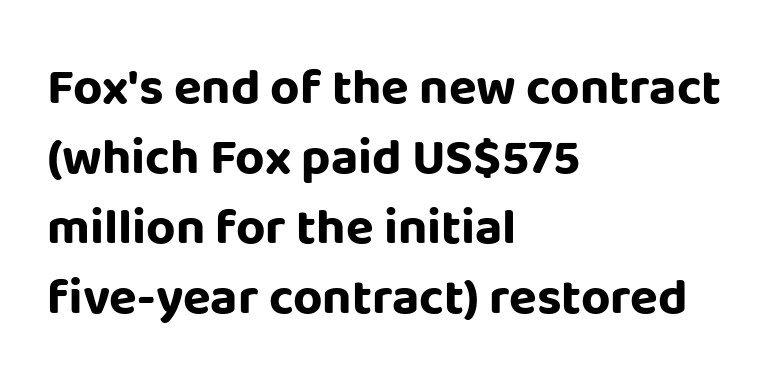
Spacing between characters is what you'd get straight out of the box. Typesetter's note: full bold, strokes at maximum text heaviness. The axis of the letterforms is exactly vertical. Looks like regular typesetting: each glyph gets only the width it needs. If you measured baseline to baseline, you'd find a middling distance.
